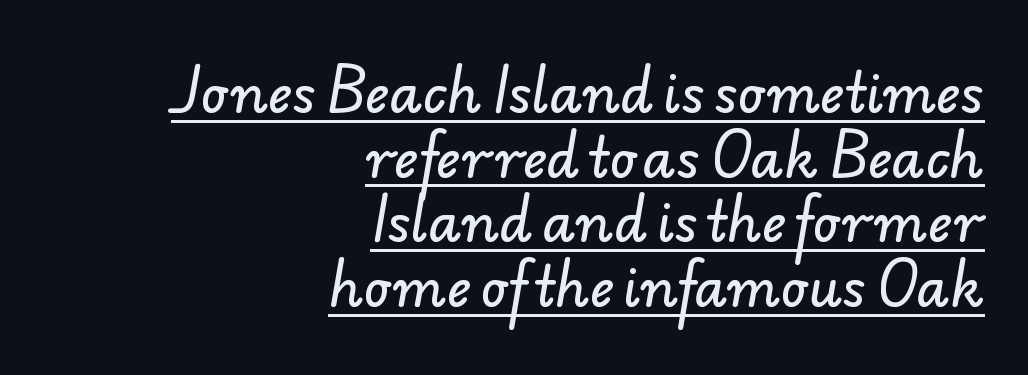
{"serif": "no", "width": "normal", "stroke_contrast": "low", "x_height": "small", "monospaced": "no", "underline": "yes", "align": "right", "line_spacing_ratio": 1.22, "letter_spacing": "normal", "letter_spacing_em": 0.0, "glyph_px": 53}
